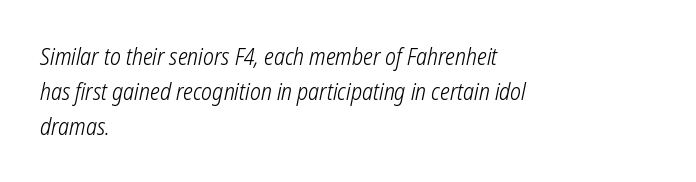
Summary of weight: not heavy and not bold. Leading: standard. The passage shown is not underscored anywhere. Each word holds together tightly as a unit, with standard inter-letter gaps. The lines are quadded left.
